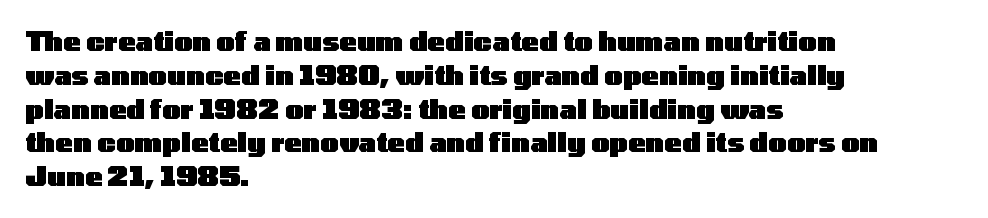
Q: Is the text bold? A: Yes.
Q: Is the text italic (slanted)? A: No, it is upright.
Q: Is the text underlined? A: No.
Q: How is the paragraph aligned? A: Left-aligned.
Q: Is the spacing between letters normal or unusually wide? A: Normal.
Q: Is the spacing between lines tight, normal or loose? A: Normal.
